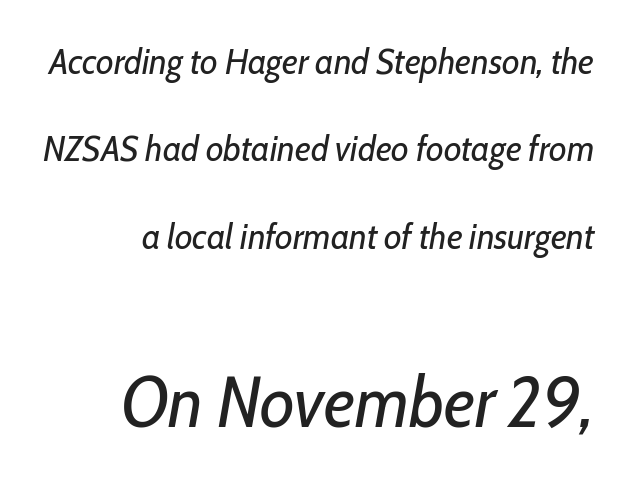
The image shows 71 px regular-weight, condensed type, italic (leaning right); set loose line spacing (2.43x), normal letter spacing, not underlined; the second (bottom) block is 1.97x larger; low stroke contrast and a medium x-height.
